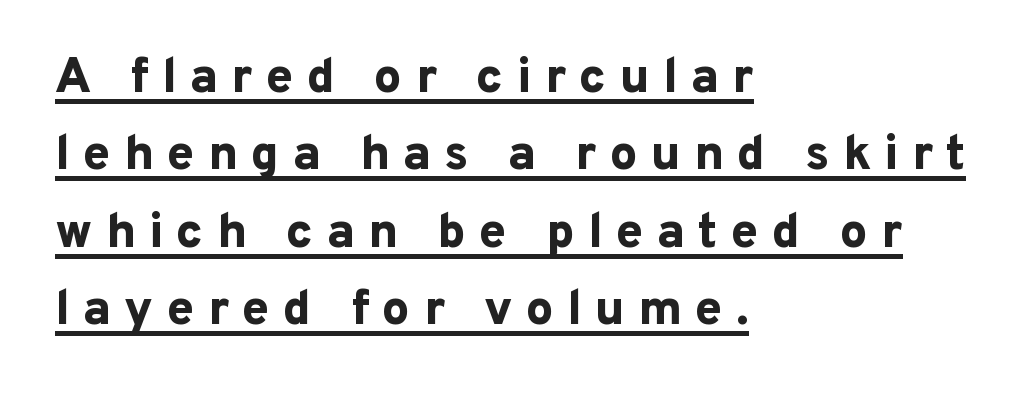
Q: Is the text bold? A: Yes.
Q: Is the text italic (slanted)? A: No, it is upright.
Q: Is the typeface a serif or a sans-serif typeface? A: Sans-serif.
Q: Is the text underlined? A: Yes.
Q: How is the paragraph aligned? A: Left-aligned.
Q: Is the spacing between letters normal or unusually wide? A: Unusually wide.
Q: Is the spacing between lines tight, normal or loose? A: Normal.
Q: Width (condensed, normal, or wide)? A: Normal.
Q: Stroke contrast? A: Low.
Q: x-height? A: Medium.
Q: Monospaced? A: No.
